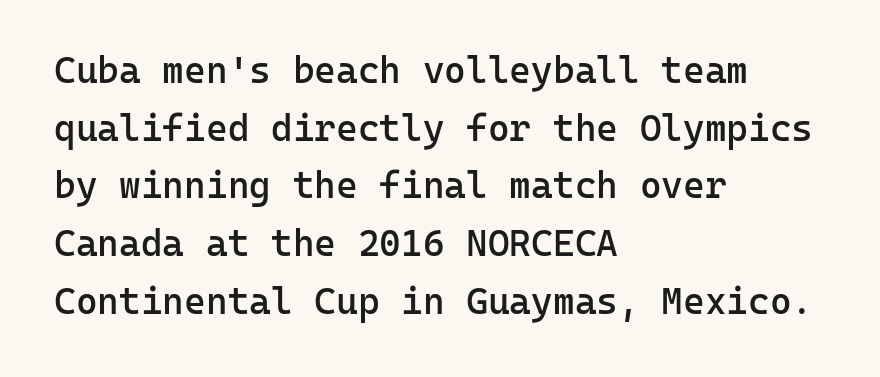
Q: Is the text bold? A: Semi-bold.
Q: Is the text italic (slanted)? A: No, it is upright.
Q: Is the typeface a serif or a sans-serif typeface? A: Sans-serif.
Q: Is the text underlined? A: No.
Q: How is the paragraph aligned? A: Left-aligned.
Q: Is the spacing between letters normal or unusually wide? A: Normal.
Q: Is the spacing between lines tight, normal or loose? A: Normal.
Q: Width (condensed, normal, or wide)? A: Normal.
Q: Stroke contrast? A: Low.
Q: x-height? A: Medium.
Q: Monospaced? A: Yes.
